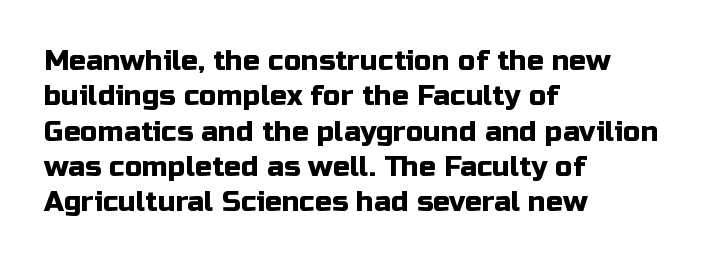
These lines are rendered in a variable-pitch font. Beneath every word, the page is bare. Vertically, the passage feels balanced, rows spaced as you'd expect. The characters display no serif detailing; their extremities are plain. The gaps between neighbouring characters are ordinary and unremarkable.
